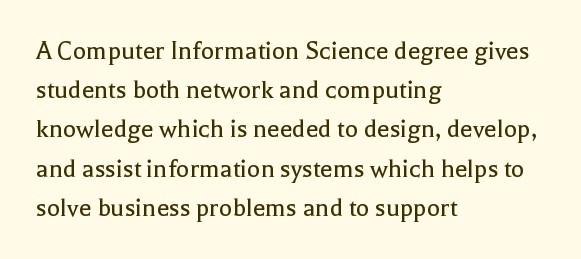
{"serif": "yes", "italic": "no", "bold": "no", "weight": "regular", "width": "normal", "x_height": "medium", "monospaced": "no", "underline": "no", "align": "left", "line_spacing": "normal", "line_spacing_ratio": 1.4, "letter_spacing": "normal", "letter_spacing_em": 0.0, "glyph_px": 28}
